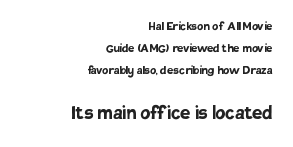
Q: Is the text bold? A: Yes.
Q: Is the text italic (slanted)? A: No, it is upright.
Q: Is the text underlined? A: No.
Q: How is the paragraph aligned? A: Right-aligned.
Q: Is the spacing between letters normal or unusually wide? A: Normal.
Q: Is the spacing between lines tight, normal or loose? A: Normal.
Q: Which block of text is set in a larger size, the first (top) or the second (bottom)? A: The second (bottom) one.
